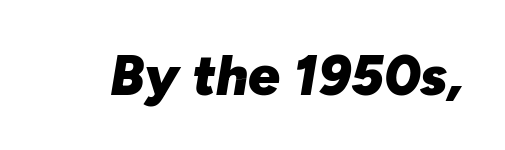
{"italic": "yes", "lean": "right", "slant_degrees": 10, "bold": "yes", "weight": "heavy", "width": "normal", "stroke_contrast": "low", "x_height": "medium", "monospaced": "no", "underline": "no", "letter_spacing": "normal", "letter_spacing_em": 0.0, "glyph_px": 56}
